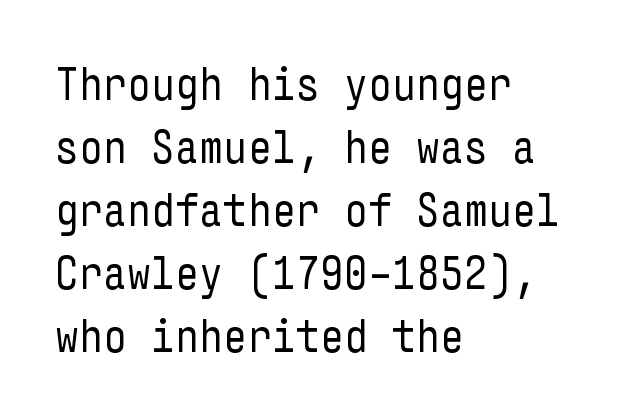
The image shows 47 px regular-weight, condensed sans-serif type, upright; set left-aligned, normal line spacing (1.34x), normal letter spacing, not underlined; low stroke contrast and a medium x-height.
